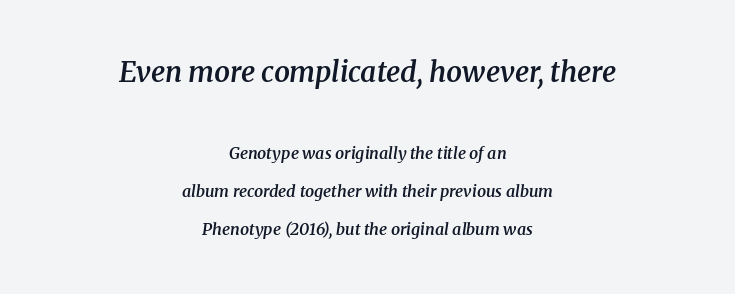
Q: Is the text bold? A: Semi-bold.
Q: Is the text italic (slanted)? A: Yes, it leans right by about 8 degrees.
Q: Is the typeface a serif or a sans-serif typeface? A: Serif.
Q: Is the text underlined? A: No.
Q: How is the paragraph aligned? A: Centered.
Q: Is the spacing between letters normal or unusually wide? A: Normal.
Q: Is the spacing between lines tight, normal or loose? A: Loose.
Q: Which block of text is set in a larger size, the first (top) or the second (bottom)? A: The first (top) one.
Q: Width (condensed, normal, or wide)? A: Normal.
Q: Stroke contrast? A: Medium.
Q: x-height? A: Medium.
Q: Monospaced? A: No.
